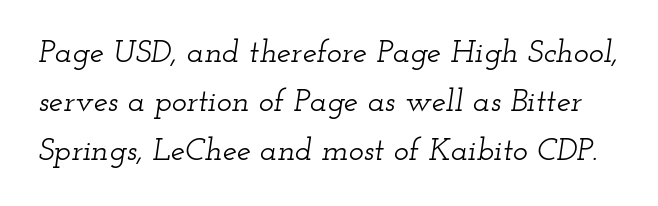
The image shows 32 px wide serif type, italic (leaning right); set normal line spacing (1.53x), normal letter spacing, not underlined; low stroke contrast and a small x-height.
